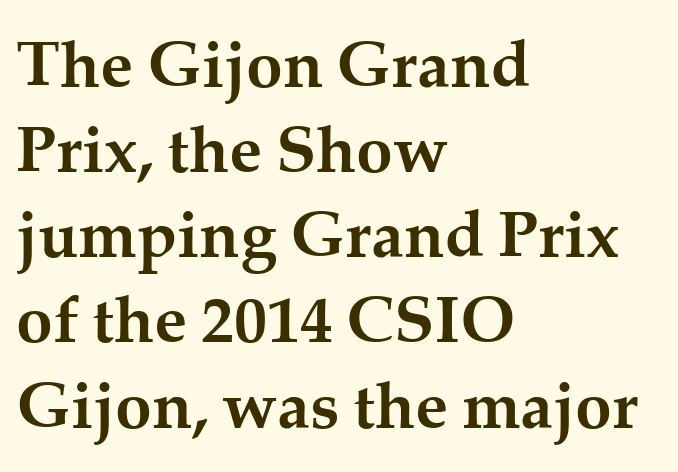
Q: Is the text bold? A: Yes.
Q: Is the text italic (slanted)? A: No, it is upright.
Q: Is the typeface a serif or a sans-serif typeface? A: Serif.
Q: Is the text underlined? A: No.
Q: How is the paragraph aligned? A: Left-aligned.
Q: Is the spacing between letters normal or unusually wide? A: Normal.
Q: Is the spacing between lines tight, normal or loose? A: Normal.
Q: Width (condensed, normal, or wide)? A: Normal.
Q: Stroke contrast? A: Medium.
Q: x-height? A: Medium.
Q: Monospaced? A: No.
